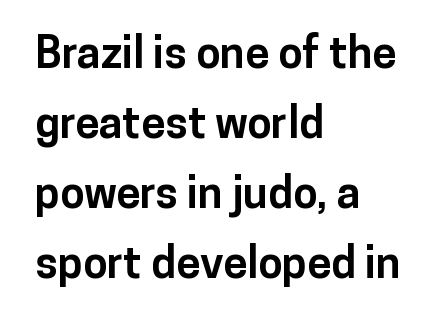
{"serif": "no", "italic": "no", "bold": "yes", "weight": "bold", "width": "normal", "stroke_contrast": "low", "x_height": "medium", "monospaced": "no", "underline": "no", "align": "left", "line_spacing": "normal", "line_spacing_ratio": 1.59, "letter_spacing": "normal", "letter_spacing_em": 0.0, "glyph_px": 44}
